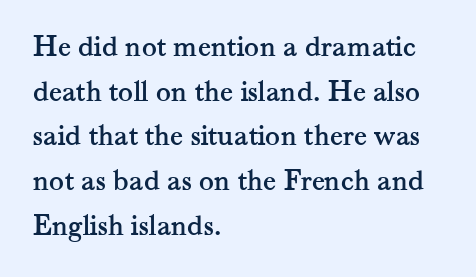
The image shows 31 px serif type, upright; set left-aligned, normal line spacing (1.44x), normal letter spacing, not underlined; medium stroke contrast and a small x-height.
